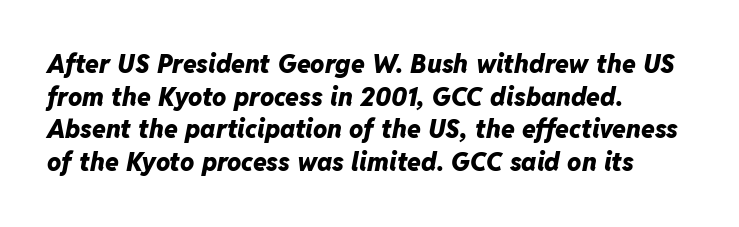
Q: Is the text bold? A: Yes.
Q: Is the text italic (slanted)? A: Yes, it leans right by about 11 degrees.
Q: Is the text underlined? A: No.
Q: How is the paragraph aligned? A: Left-aligned.
Q: Is the spacing between letters normal or unusually wide? A: Normal.
Q: Is the spacing between lines tight, normal or loose? A: Normal.
